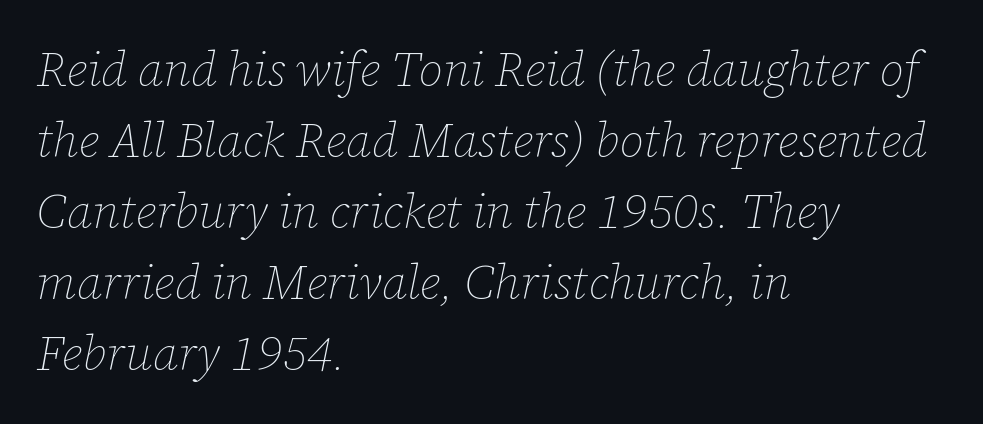
{"italic": "yes", "lean": "right", "slant_degrees": 12, "bold": "no", "weight": "thin", "width": "normal", "stroke_contrast": "low", "x_height": "medium", "monospaced": "no", "underline": "no", "align": "left", "line_spacing": "normal", "line_spacing_ratio": 1.48, "letter_spacing": "normal", "letter_spacing_em": 0.0, "glyph_px": 48}
